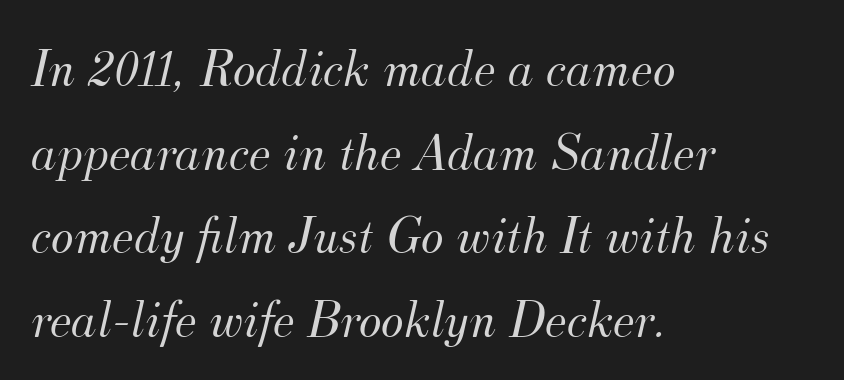
The rendering shows small feet on the letterforms — a serif design. The type is set solid horizontally, with unmodified tracking. The typesetter chose a ragged-right arrangement here. Weight: not bold — regular or lighter. Note the varied advance widths — an 'i' is clearly narrower than an 'm'.
